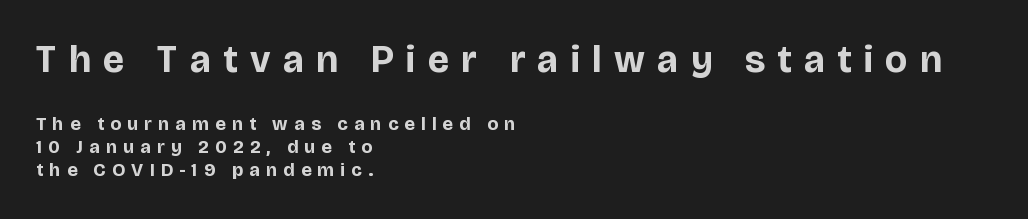
The image shows 38 px bold sans-serif type, upright; set left-aligned, line spacing 1.21x, unusually wide letter spacing (+0.33 em), not underlined; the first (top) block is 2.0x larger; low stroke contrast and a large x-height.
